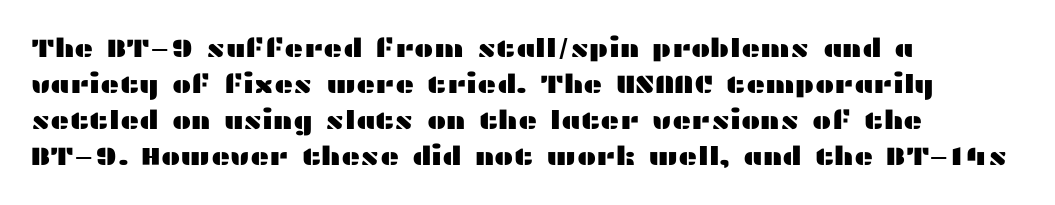
{"italic": "no", "underline": "no", "align": "left", "line_spacing": "normal", "line_spacing_ratio": 1.39, "letter_spacing": "normal", "letter_spacing_em": 0.0, "glyph_px": 26}
